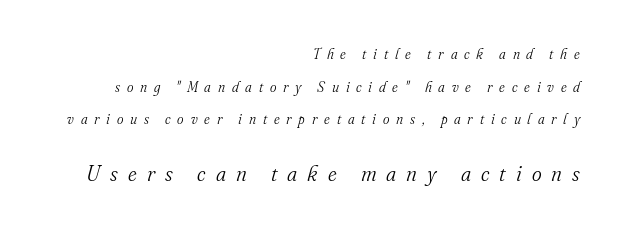
The image shows 21 px text type, italic (leaning right); set right-aligned, loose line spacing (2.33x), unusually wide letter spacing (+0.48 em), not underlined; the second (bottom) block is 1.5x larger.
